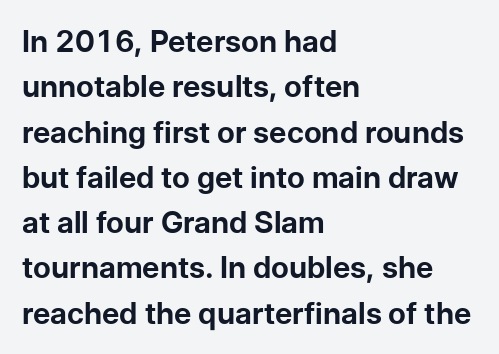
Q: Is the text bold? A: Yes.
Q: Is the text italic (slanted)? A: No, it is upright.
Q: Is the typeface a serif or a sans-serif typeface? A: Sans-serif.
Q: Is the text underlined? A: No.
Q: How is the paragraph aligned? A: Left-aligned.
Q: Is the spacing between letters normal or unusually wide? A: Normal.
Q: Is the spacing between lines tight, normal or loose? A: Normal.
Q: Width (condensed, normal, or wide)? A: Normal.
Q: Stroke contrast? A: Low.
Q: x-height? A: Medium.
Q: Monospaced? A: No.
